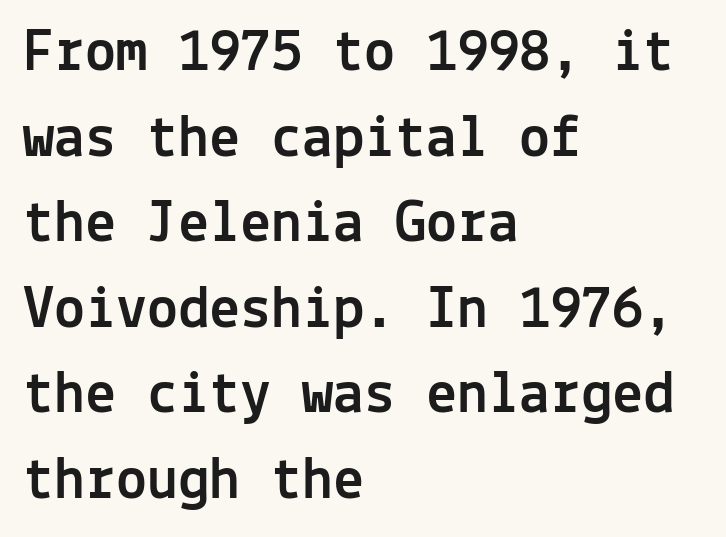
Q: Is the text italic (slanted)? A: No, it is upright.
Q: Is the typeface a serif or a sans-serif typeface? A: Sans-serif.
Q: Is the text underlined? A: No.
Q: How is the paragraph aligned? A: Left-aligned.
Q: Is the spacing between letters normal or unusually wide? A: Normal.
Q: Is the spacing between lines tight, normal or loose? A: Normal.
Q: Width (condensed, normal, or wide)? A: Normal.
Q: x-height? A: Medium.
Q: Monospaced? A: Yes.
